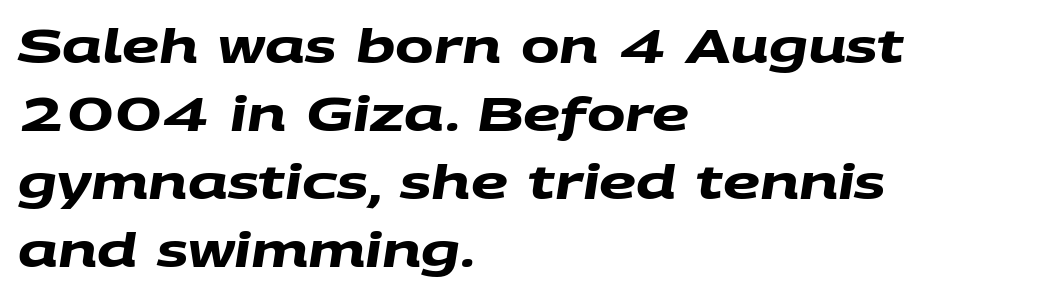
Any mark beneath the type? The region is blank. A typesetter would call this leading conventional body-copy spacing. Look at the bottom of the vertical strokes: they stop flat, with no serifs. Observe the ordinary spacing: letters are neighbours, not strangers. These lines carry a lot of weight — the face is fully bold. Short and long lines alike share a common starting point at left.
